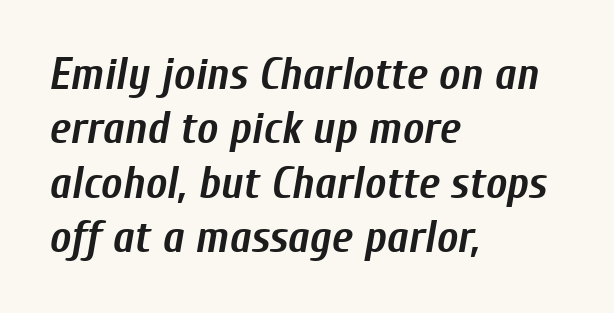
{"italic": "yes", "lean": "right", "slant_degrees": 10, "bold": "yes", "weight": "semibold", "width": "condensed", "stroke_contrast": "low", "x_height": "medium", "monospaced": "no", "underline": "no", "align": "left", "line_spacing_ratio": 1.21, "letter_spacing": "normal", "letter_spacing_em": 0.0, "glyph_px": 45}
